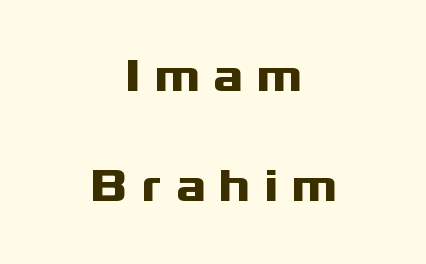
The image shows 47 px heavy, wide sans-serif type, upright; set centered, loose line spacing (2.34x), unusually wide letter spacing (+0.28 em), not underlined; medium stroke contrast and a medium x-height.
